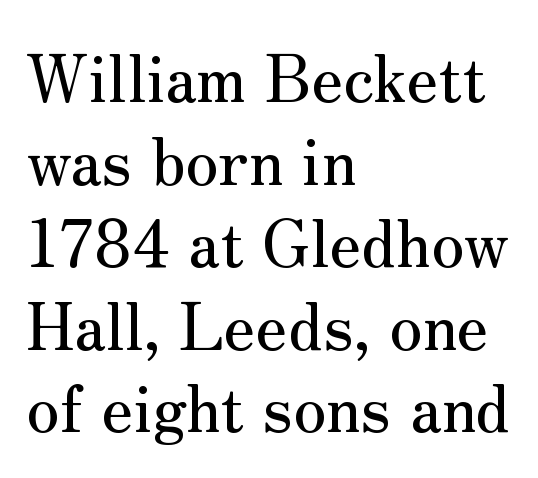
The image shows 65 px serif type, upright; set left-aligned, normal line spacing (1.27x), normal letter spacing, not underlined; medium stroke contrast and a small x-height.
